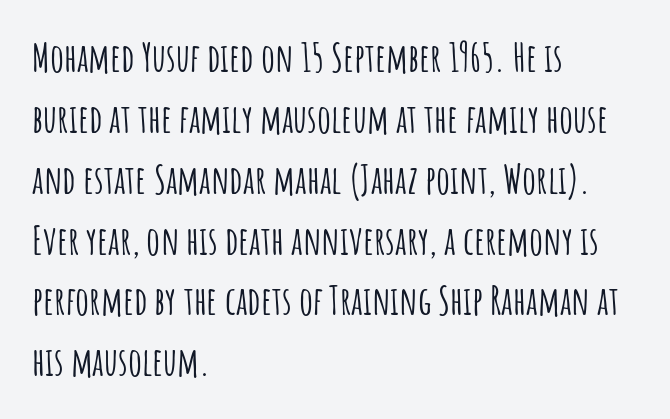
{"serif": "no", "italic": "no", "width": "condensed", "stroke_contrast": "low", "x_height": "large", "monospaced": "no", "underline": "no", "align": "left", "line_spacing": "normal", "line_spacing_ratio": 1.56, "letter_spacing": "normal", "letter_spacing_em": 0.0, "glyph_px": 39}
